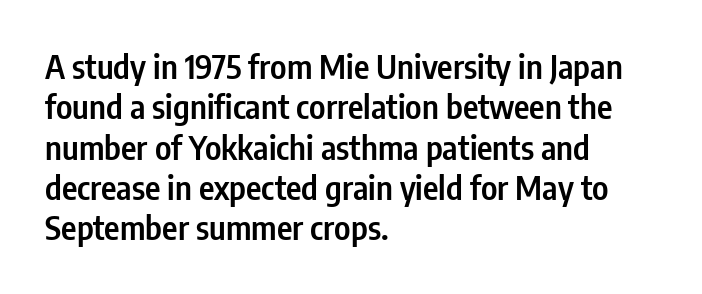
Q: Is the text bold? A: Semi-bold.
Q: Is the text italic (slanted)? A: No, it is upright.
Q: Is the typeface a serif or a sans-serif typeface? A: Sans-serif.
Q: Is the text underlined? A: No.
Q: How is the paragraph aligned? A: Left-aligned.
Q: Is the spacing between letters normal or unusually wide? A: Normal.
Q: Width (condensed, normal, or wide)? A: Condensed.
Q: Stroke contrast? A: Low.
Q: x-height? A: Medium.
Q: Monospaced? A: No.
